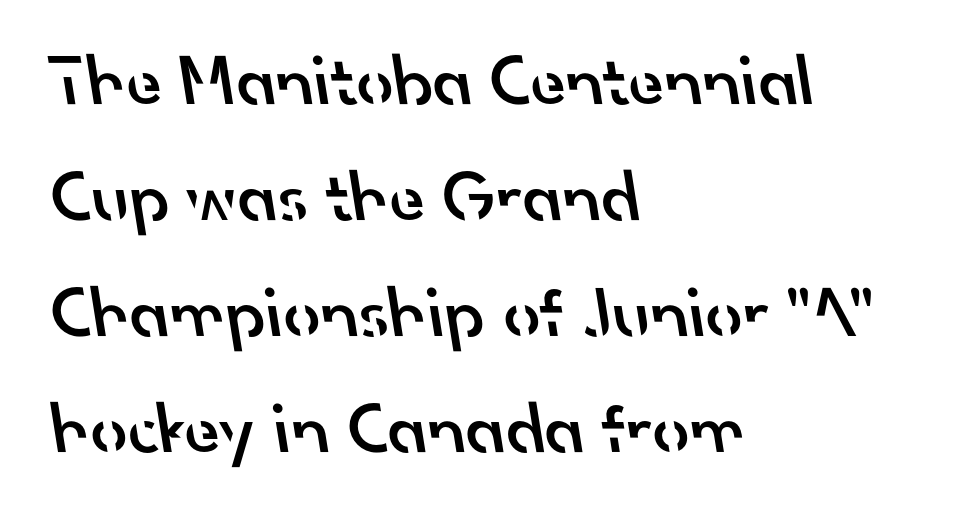
Q: Is the text bold? A: Semi-bold.
Q: Is the typeface a serif or a sans-serif typeface? A: Sans-serif.
Q: Is the text underlined? A: No.
Q: How is the paragraph aligned? A: Left-aligned.
Q: Is the spacing between letters normal or unusually wide? A: Normal.
Q: Is the spacing between lines tight, normal or loose? A: Normal.
Q: Width (condensed, normal, or wide)? A: Normal.
Q: Stroke contrast? A: Low.
Q: x-height? A: Small.
Q: Monospaced? A: No.
